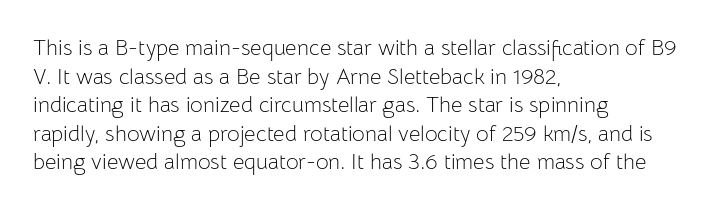
Q: Is the text bold? A: No.
Q: Is the text italic (slanted)? A: No, it is upright.
Q: Is the text underlined? A: No.
Q: How is the paragraph aligned? A: Left-aligned.
Q: Is the spacing between letters normal or unusually wide? A: Normal.
Q: Is the spacing between lines tight, normal or loose? A: Normal.
